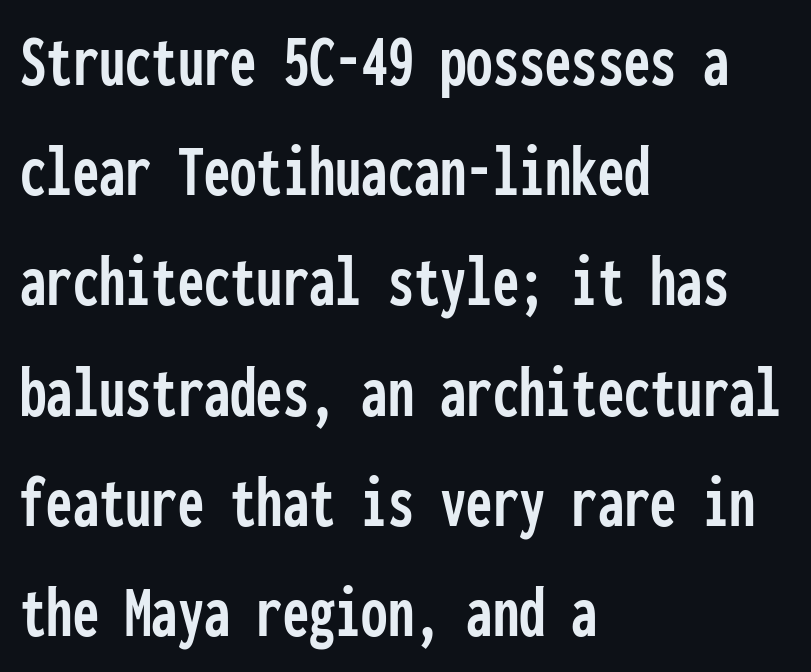
The image shows 75 px condensed sans-serif type, upright, monospaced; set left-aligned, normal line spacing (1.47x), normal letter spacing, not underlined; low stroke contrast and a medium x-height.
